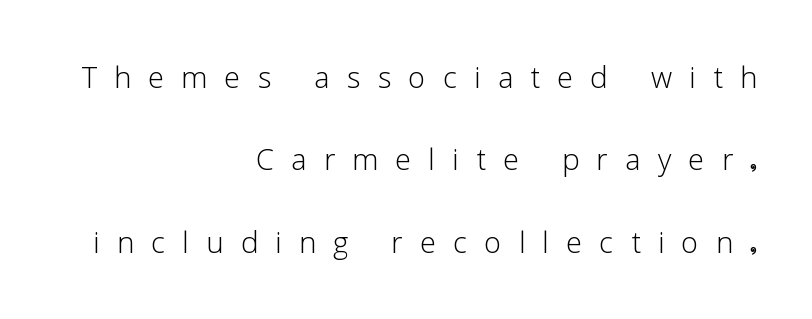
{"serif": "no", "italic": "no", "bold": "no", "weight": "light", "width": "normal", "stroke_contrast": "low", "x_height": "medium", "monospaced": "no", "underline": "no", "align": "right", "line_spacing": "loose", "line_spacing_ratio": 2.11, "letter_spacing": "wide", "letter_spacing_em": 0.44, "glyph_px": 39}
